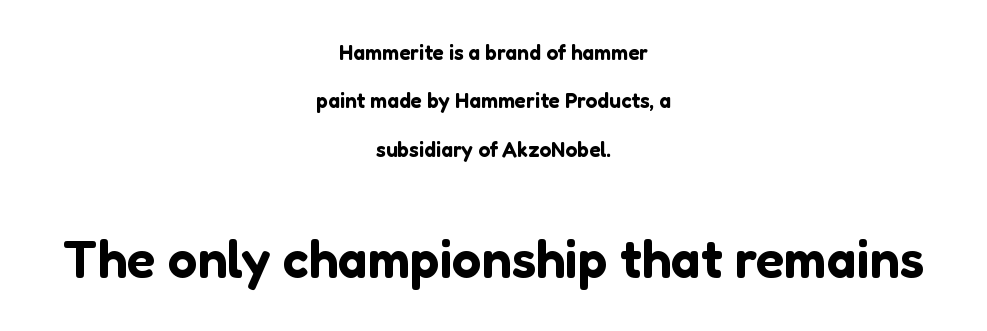
Line starts and ends both wander, symmetrically. Nothing unusual about the tracking: characters are spaced as the font intends. Is the lower block the larger one? Yes — the lower block carries the bigger type. If you drew a line through each stem, it would be perfectly vertical. Nobody drew a line under any word here.
